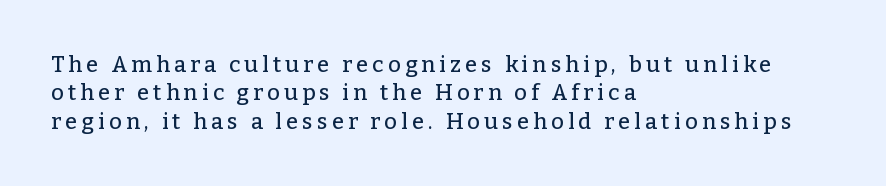
Q: Is the text italic (slanted)? A: No, it is upright.
Q: Is the text underlined? A: No.
Q: How is the paragraph aligned? A: Left-aligned.
Q: Is the spacing between lines tight, normal or loose? A: Normal.
